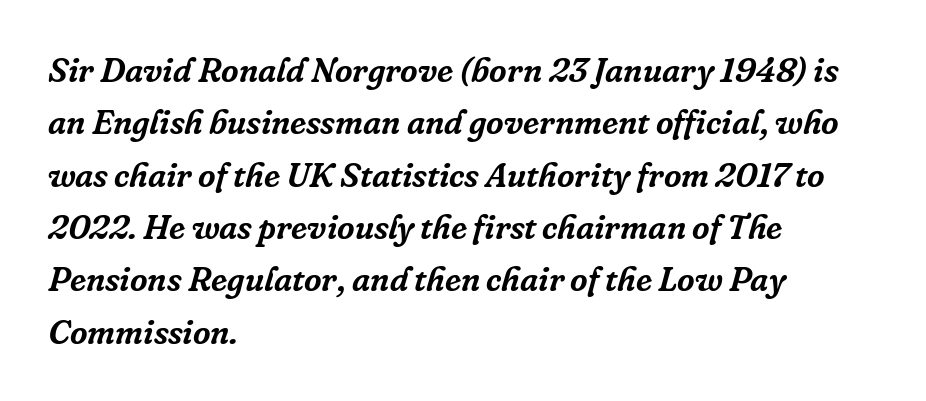
Vertically, the passage feels balanced, rows spaced as you'd expect. Serif or sans? Serif — the stroke terminals have little feet. The line texture is even and compact thanks to regular tracking. These lines are set flush left with a ragged right edge. Character widths vary here, with narrow letters taking less room than wide ones. Designer's note — italics engaged.
